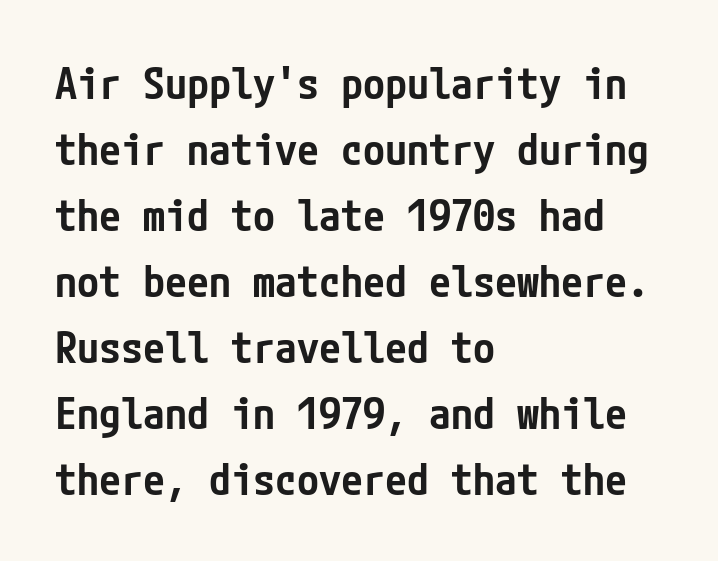
Look at the bottom of the vertical strokes: they stop flat, with no serifs. Each word holds together tightly as a unit, with standard inter-letter gaps. A clean baseline with only descenders dipping below it. These lines carry some extra weight — a demibold, not a full bold. The rendering anchors every line to the left-hand side.
